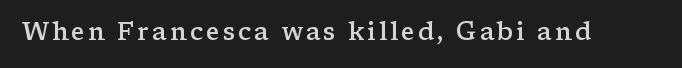
Each row of text sits above clean, open space. The strokes are fattened partway — semibold, not bold. Italic? Not at all — the glyphs are vertical.
